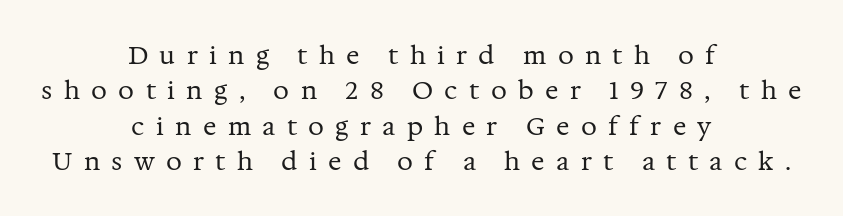
Q: Is the text bold? A: No.
Q: Is the text italic (slanted)? A: No, it is upright.
Q: Is the text underlined? A: No.
Q: How is the paragraph aligned? A: Centered.
Q: Is the spacing between letters normal or unusually wide? A: Unusually wide.
Q: Is the spacing between lines tight, normal or loose? A: Normal.
